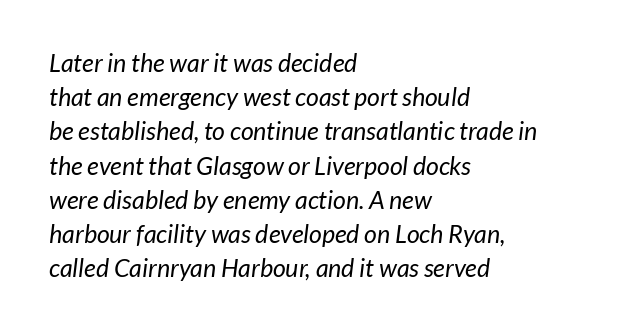
Q: Is the text bold? A: No.
Q: Is the text underlined? A: No.
Q: How is the paragraph aligned? A: Left-aligned.
Q: Is the spacing between letters normal or unusually wide? A: Normal.
Q: Is the spacing between lines tight, normal or loose? A: Normal.
